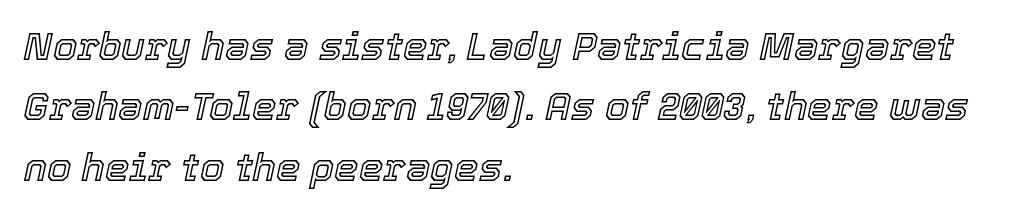
Baseline-to-baseline distance is the conventional proportion of letter height. Each letter keeps its own natural width here, so spacing adapts to shape. How are the letters spaced? Ordinarily, with no added tracking. Beneath every word, the page is bare. Compared with a centered layout, this one pins lines to the left instead. Does the lettering tilt? It does — this is italic.
